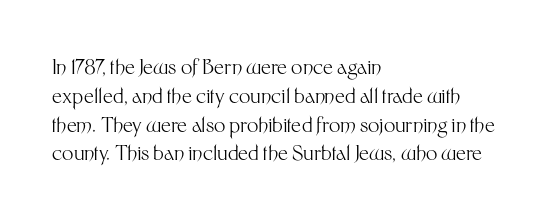
Q: Is the text bold? A: No.
Q: Is the text italic (slanted)? A: No, it is upright.
Q: Is the text underlined? A: No.
Q: How is the paragraph aligned? A: Left-aligned.
Q: Is the spacing between letters normal or unusually wide? A: Normal.
Q: Is the spacing between lines tight, normal or loose? A: Normal.
